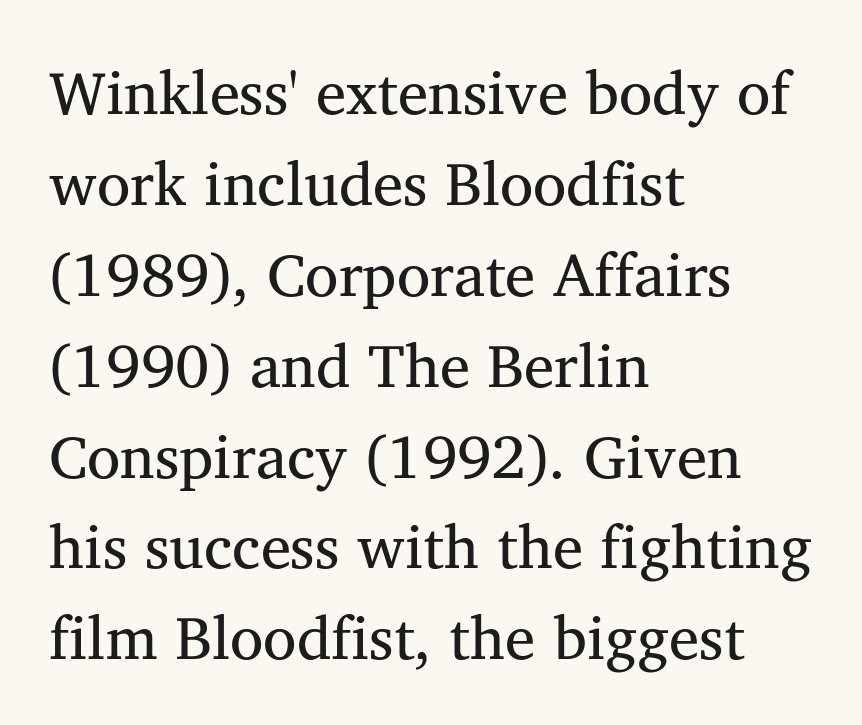
{"serif": "yes", "italic": "no", "bold": "no", "weight": "regular", "width": "normal", "stroke_contrast": "medium", "x_height": "medium", "monospaced": "no", "underline": "no", "align": "left", "line_spacing": "normal", "line_spacing_ratio": 1.49, "letter_spacing": "normal", "letter_spacing_em": 0.0, "glyph_px": 61}
